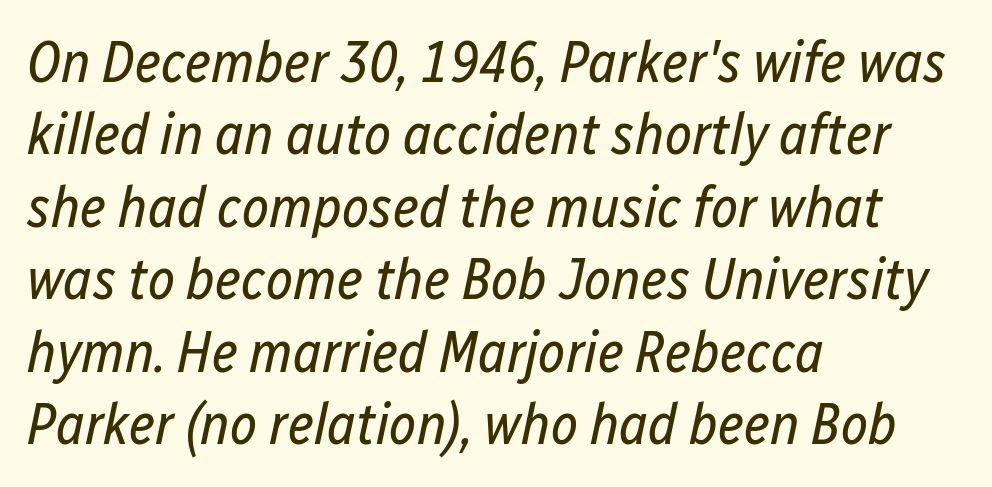
Q: Is the text bold? A: No.
Q: Is the text italic (slanted)? A: Yes, it leans right by about 12 degrees.
Q: Is the text underlined? A: No.
Q: How is the paragraph aligned? A: Left-aligned.
Q: Is the spacing between letters normal or unusually wide? A: Normal.
Q: Is the spacing between lines tight, normal or loose? A: Normal.
Q: Width (condensed, normal, or wide)? A: Condensed.
Q: Stroke contrast? A: Low.
Q: x-height? A: Medium.
Q: Monospaced? A: No.
